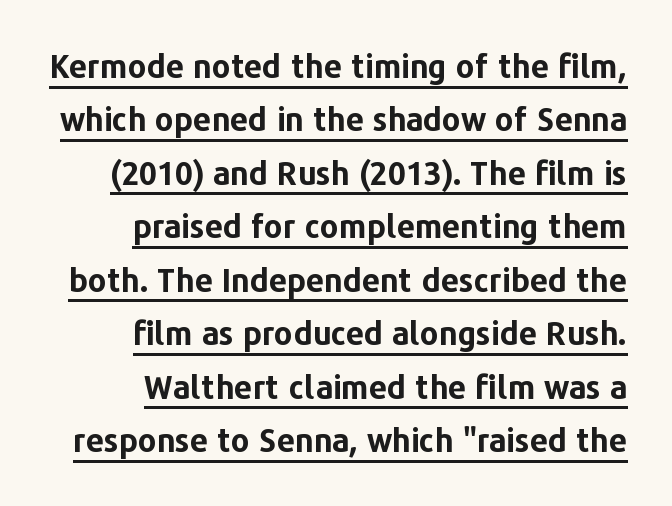
The rag falls on the left side of this text block. Does extra space separate the letters? No, they use regular spacing. This sample carries an underscore along the baseline area. The face used here is a sans, in the tradition of grotesques and geometrics.
